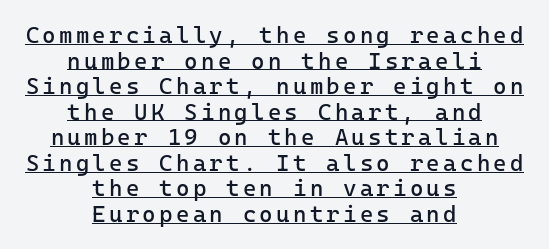
Q: Is the text bold? A: No.
Q: Is the text italic (slanted)? A: No, it is upright.
Q: Is the text underlined? A: Yes.
Q: How is the paragraph aligned? A: Centered.
Q: Is the spacing between lines tight, normal or loose? A: Tight.
